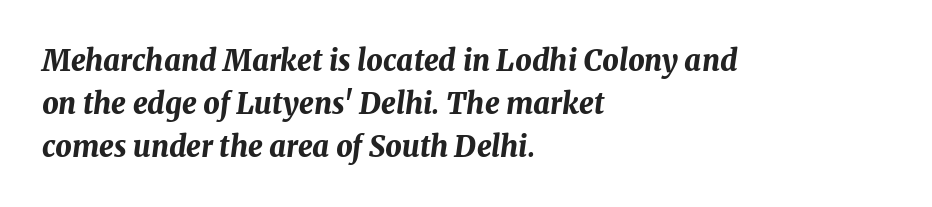
{"italic": "yes", "lean": "right", "slant_degrees": 8, "bold": "yes", "weight": "bold", "width": "normal", "stroke_contrast": "medium", "x_height": "medium", "monospaced": "no", "underline": "no", "align": "left", "line_spacing": "normal", "line_spacing_ratio": 1.48, "letter_spacing": "normal", "letter_spacing_em": 0.0, "glyph_px": 29}
